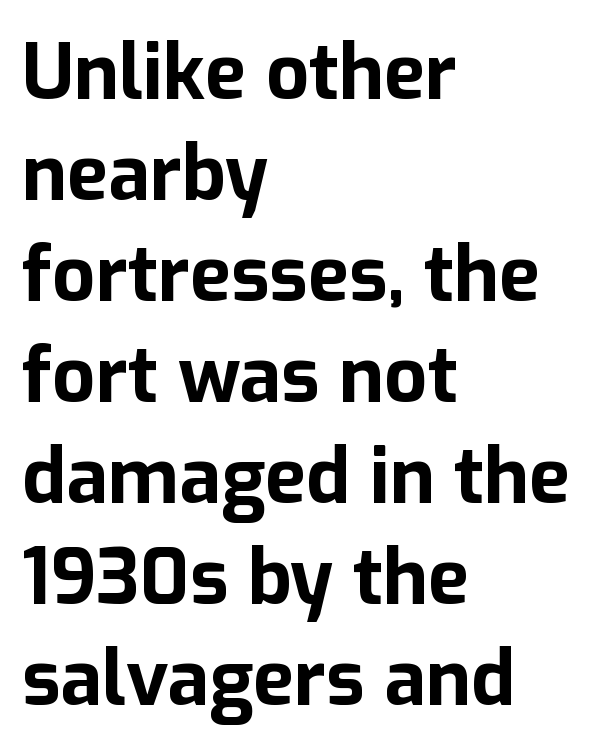
{"serif": "no", "italic": "no", "bold": "yes", "weight": "bold", "width": "normal", "stroke_contrast": "low", "x_height": "medium", "monospaced": "no", "underline": "no", "align": "left", "line_spacing": "normal", "line_spacing_ratio": 1.33, "letter_spacing": "normal", "letter_spacing_em": 0.0, "glyph_px": 76}
